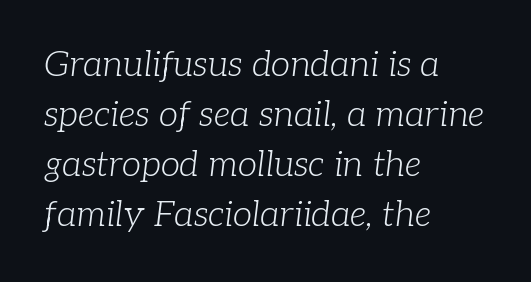
The image shows 35 px light serif type, italic (leaning right); set left-aligned, normal line spacing (1.43x), normal letter spacing, not underlined; low stroke contrast and a medium x-height.
